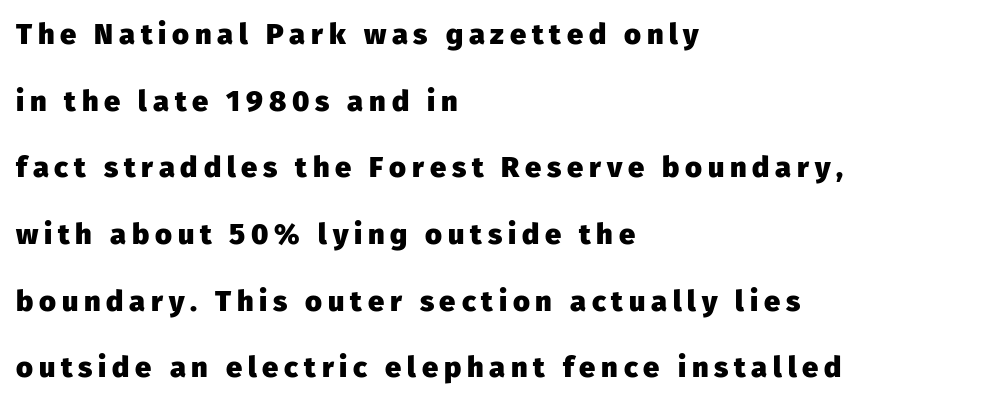
Each letter's strokes conclude bluntly, with no projecting serifs. Bare-footed words on every line. Caption: bold face, heavy strokes. You can tell it's not italic because the verticals are truly vertical.
